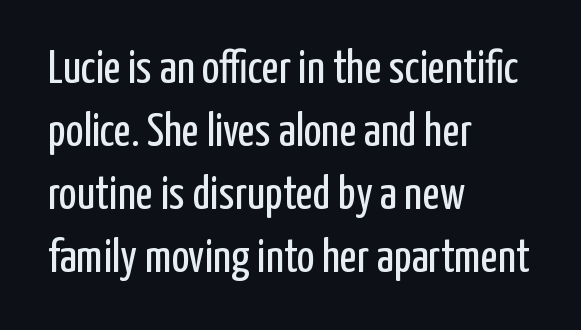
{"serif": "no", "italic": "no", "bold": "no", "weight": "regular", "width": "condensed", "stroke_contrast": "low", "x_height": "medium", "monospaced": "no", "underline": "no", "align": "left", "line_spacing": "normal", "line_spacing_ratio": 1.34, "letter_spacing": "normal", "letter_spacing_em": 0.0, "glyph_px": 47}
